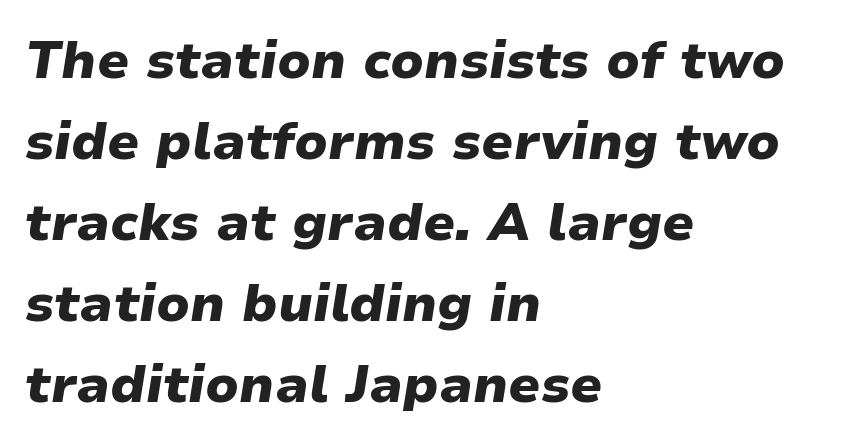
{"italic": "yes", "lean": "right", "slant_degrees": 9, "bold": "yes", "weight": "heavy", "width": "normal", "stroke_contrast": "low", "x_height": "medium", "monospaced": "no", "underline": "no", "align": "left", "line_spacing": "normal", "line_spacing_ratio": 1.56, "letter_spacing": "normal", "letter_spacing_em": 0.0, "glyph_px": 52}
